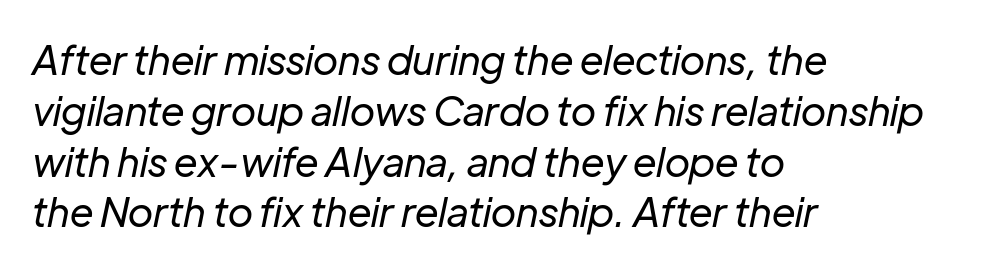
The cut favours lightness, reaching ordinary text weight at its darkest. Posture: slanted. Rule under the text: the space is simply empty. The passage shown is typed in a proportional face where columns would drift.
